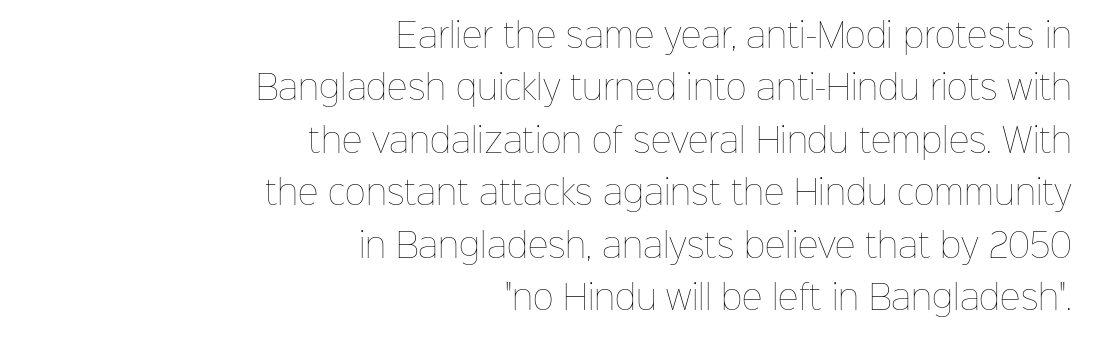
{"italic": "no", "bold": "no", "weight": "thin", "width": "normal", "stroke_contrast": "low", "x_height": "medium", "monospaced": "no", "underline": "no", "align": "right", "line_spacing": "normal", "line_spacing_ratio": 1.64, "letter_spacing": "normal", "letter_spacing_em": 0.0, "glyph_px": 32}
